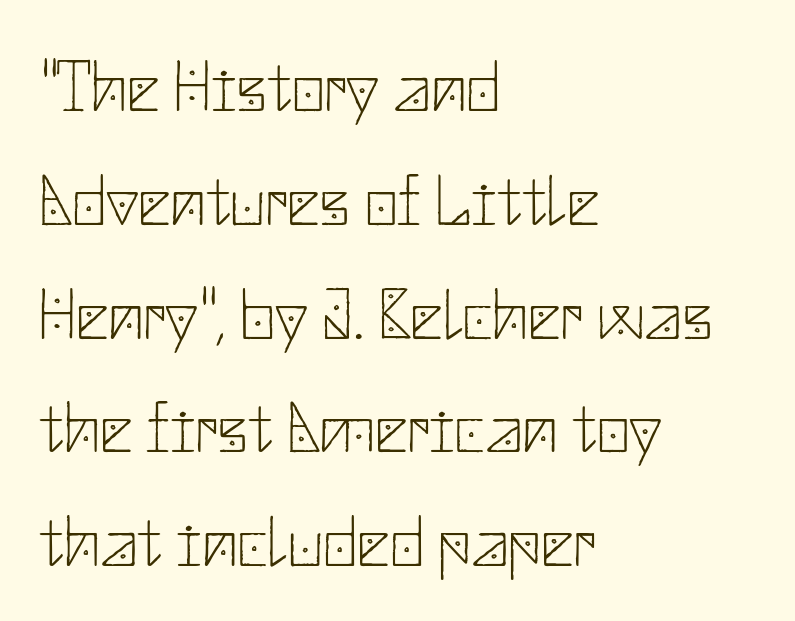
Q: Is the text bold? A: No.
Q: Is the text italic (slanted)? A: No, it is upright.
Q: Is the typeface a serif or a sans-serif typeface? A: Sans-serif.
Q: Is the text underlined? A: No.
Q: How is the paragraph aligned? A: Left-aligned.
Q: Is the spacing between letters normal or unusually wide? A: Normal.
Q: Is the spacing between lines tight, normal or loose? A: Normal.
Q: Width (condensed, normal, or wide)? A: Normal.
Q: Stroke contrast? A: Low.
Q: x-height? A: Small.
